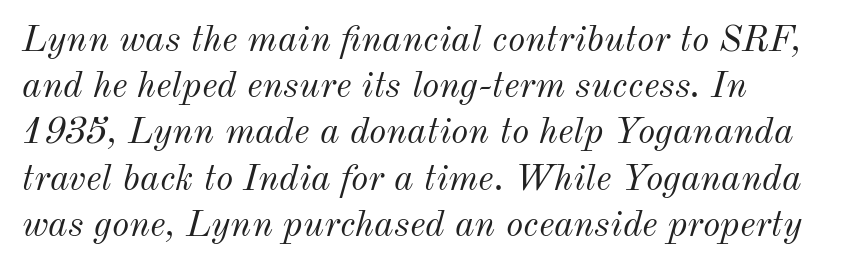
The weight tops out at a normal text grade. Inter-character spacing is left at the font's built-in metrics. The passage shown stacks its lines at a standard gap. Yep, that's italic — everything's leaning. Here the designer chose a conventional face with non-uniform glyph widths.
